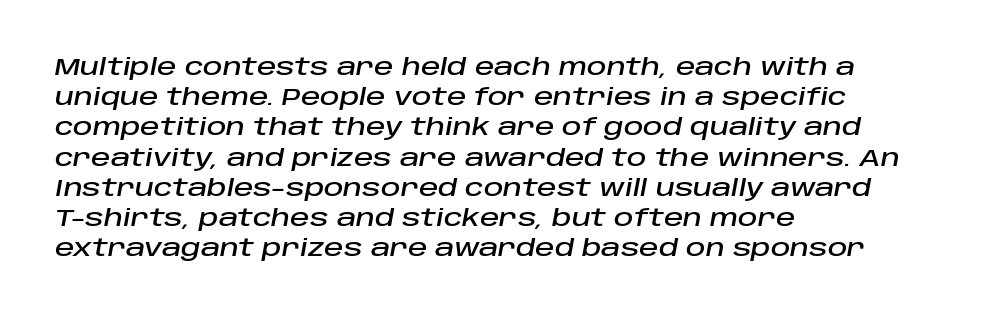
The space directly below the letters is spotless. Does the lettering tilt? It does — this is italic. These lines are set flush left with a ragged right edge. Does the leading feel generous? No, just average. Nothing unusual about the tracking: characters are spaced as the font intends.
